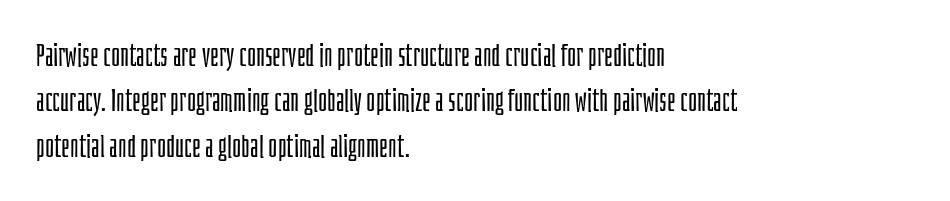
The image shows 31 px light, condensed sans-serif type, upright; set left-aligned, normal line spacing (1.46x), normal letter spacing, not underlined; low stroke contrast and a large x-height.
